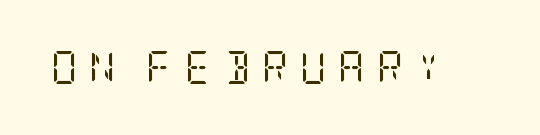
The face looks like a standard text weight, possibly lighter. A serif font was chosen for this passage. This sample uses an upright cut, with every glyph sitting square on the baseline. Words appear elongated and porous because spacing is wide.
